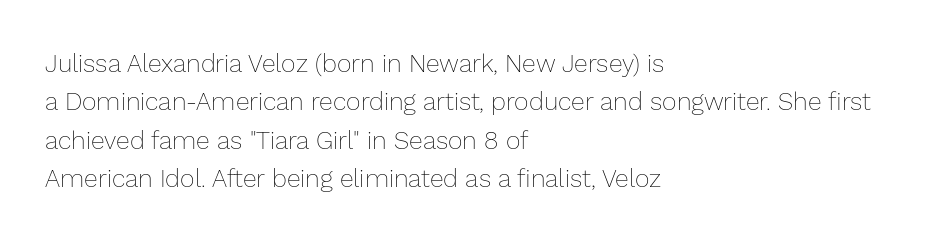
The image shows 25 px text type, upright; set left-aligned, normal line spacing (1.54x), normal letter spacing, not underlined.
